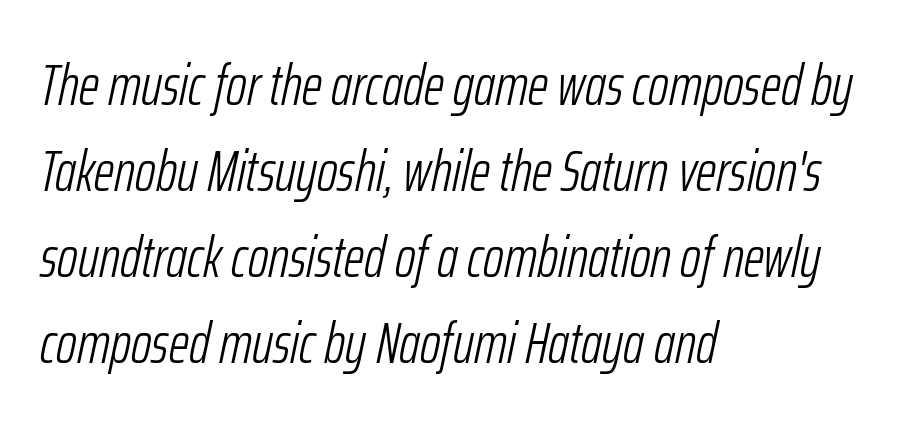
Q: Is the text bold? A: No.
Q: Is the text italic (slanted)? A: Yes, it leans right by about 12 degrees.
Q: Is the text underlined? A: No.
Q: How is the paragraph aligned? A: Left-aligned.
Q: Is the spacing between letters normal or unusually wide? A: Normal.
Q: Is the spacing between lines tight, normal or loose? A: Normal.
Q: Width (condensed, normal, or wide)? A: Condensed.
Q: Stroke contrast? A: Low.
Q: x-height? A: Medium.
Q: Monospaced? A: No.
